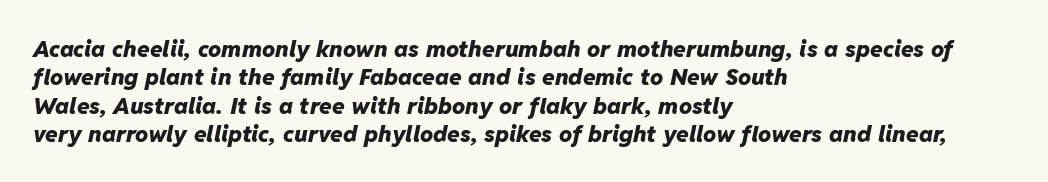
Q: Is the text bold? A: Yes.
Q: Is the text italic (slanted)? A: Yes, it leans right by about 11 degrees.
Q: Is the text underlined? A: No.
Q: How is the paragraph aligned? A: Left-aligned.
Q: Is the spacing between letters normal or unusually wide? A: Normal.
